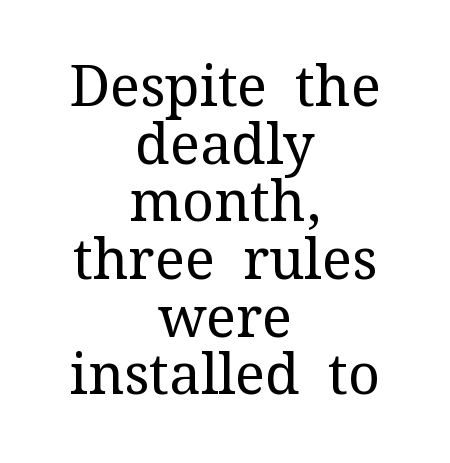
The text was rendered using a seriffed face with decorative stroke endings. The letterforms sit shoulder to shoulder at normal distance. Stroke thickness stays within the range of a standard reading face or lighter. Compared with a flush-left layout, this one balances lines on the center instead. Unlike italic type, these characters show no tilt at all. Each row of text sits above clean, open space.
